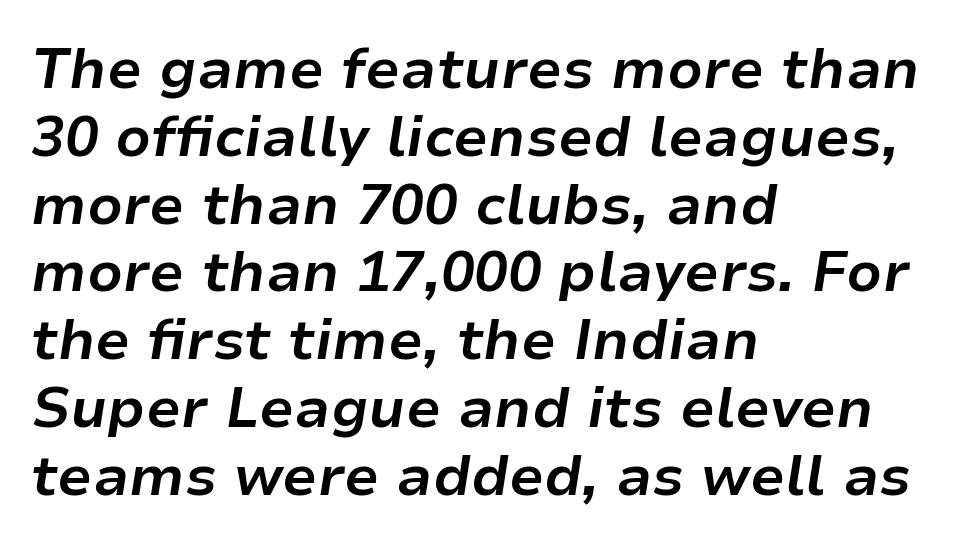
The image shows 56 px bold type, italic (leaning right); set left-aligned, line spacing 1.21x, normal letter spacing, not underlined; low stroke contrast and a medium x-height.
